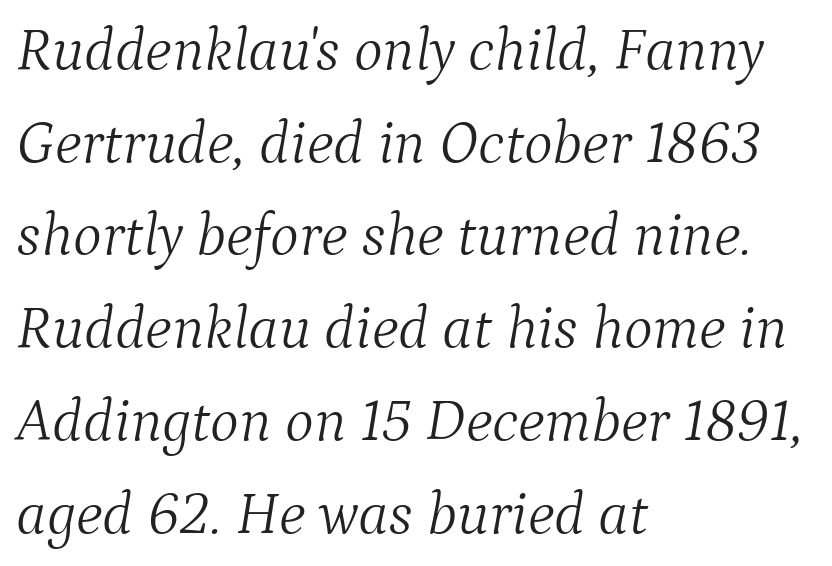
{"serif": "yes", "italic": "yes", "lean": "right", "slant_degrees": 9, "bold": "no", "weight": "light", "width": "normal", "stroke_contrast": "medium", "x_height": "medium", "monospaced": "no", "underline": "no", "align": "left", "line_spacing": "normal", "line_spacing_ratio": 1.52, "letter_spacing": "normal", "letter_spacing_em": 0.0, "glyph_px": 61}
